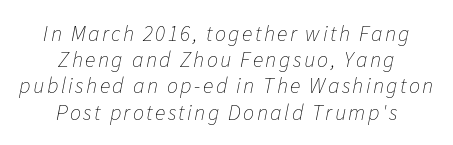
Q: Is the text bold? A: No.
Q: Is the text italic (slanted)? A: Yes, it leans right by about 11 degrees.
Q: Is the text underlined? A: No.
Q: How is the paragraph aligned? A: Centered.
